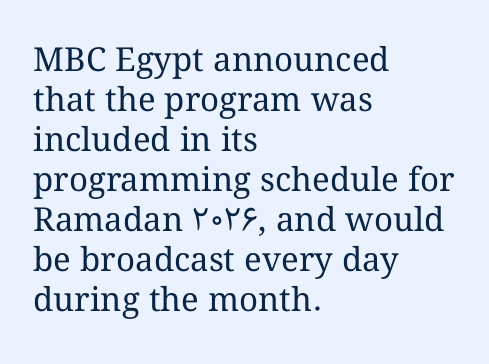
Weight: in the light-to-regular range. The passage shown is typed in a proportional face where columns would drift. The gaps between neighbouring characters are ordinary and unremarkable. The foot of each line stays bare and open. A typesetter would mark this as roman, not italic.
